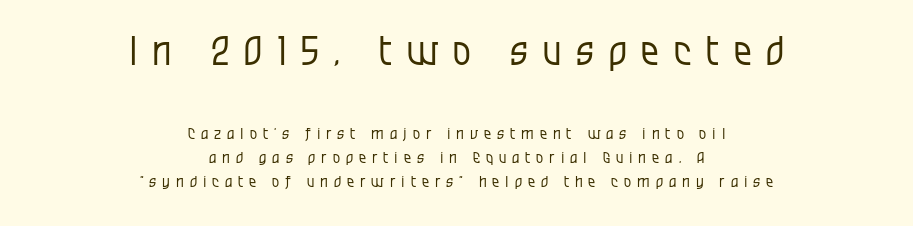
{"serif": "no", "italic": "no", "bold": "no", "weight": "regular", "width": "condensed", "stroke_contrast": "low", "x_height": "large", "monospaced": "no", "underline": "no", "align": "center", "line_spacing": "normal", "line_spacing_ratio": 1.48, "letter_spacing": "wide", "letter_spacing_em": 0.37, "larger_block": "first", "size_ratio": 2.5, "glyph_px": 40}
